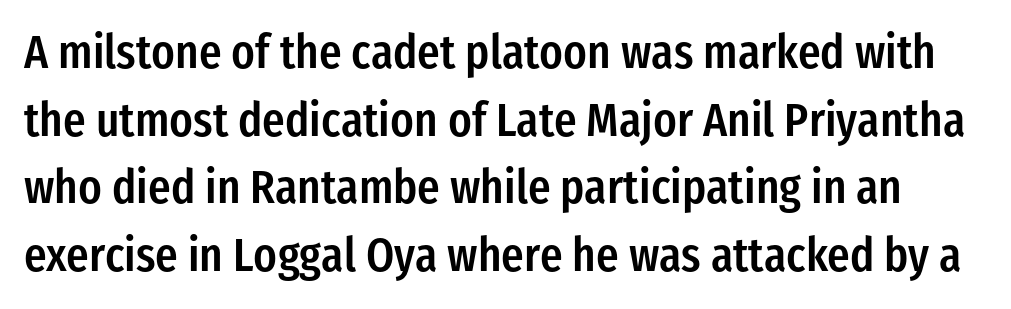
{"serif": "no", "italic": "no", "bold": "semi", "weight": "semibold", "width": "condensed", "stroke_contrast": "low", "x_height": "medium", "monospaced": "no", "underline": "no", "line_spacing": "normal", "line_spacing_ratio": 1.44, "letter_spacing": "normal", "letter_spacing_em": 0.0, "glyph_px": 47}
